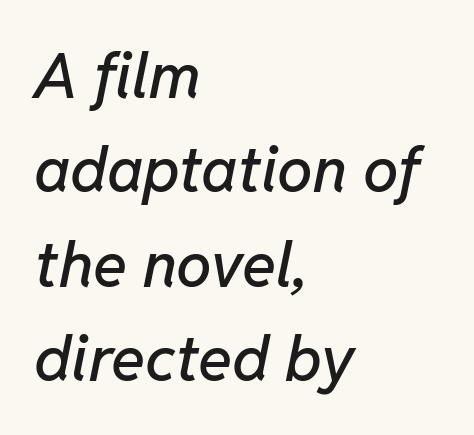
Is this a fixed-width face? No — the glyphs have proportional, varying widths. Plain, unruled lines of type. Leftover space on each line is placed entirely after the last word. Notice how descenders clear the ascenders below comfortably — that's standard leading. Here the glyphs are tracked normally, forming tight word shapes.
